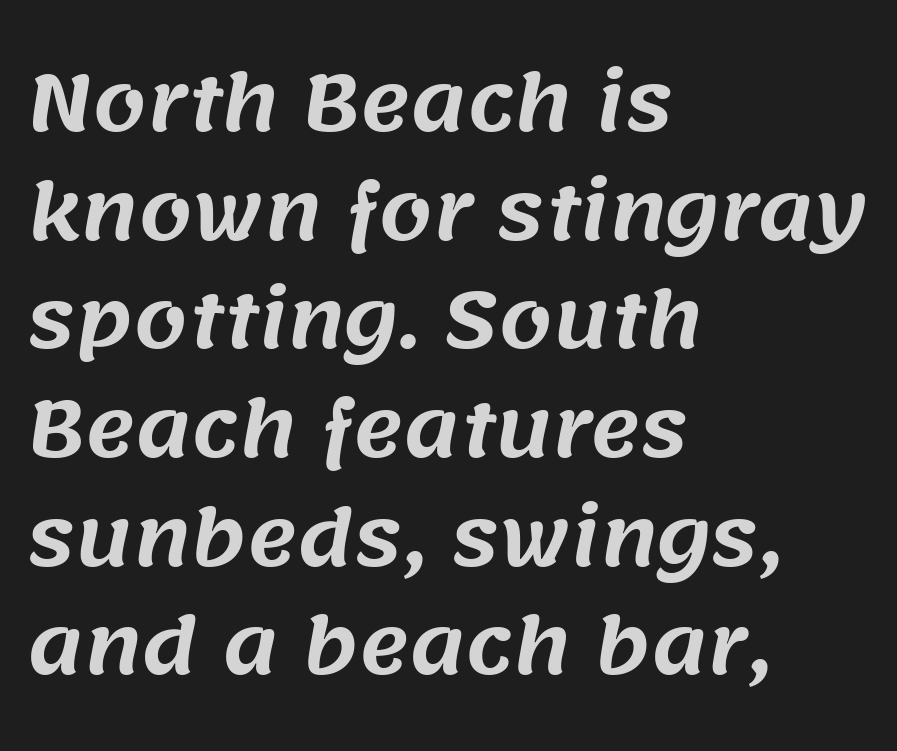
{"serif": "no", "width": "normal", "stroke_contrast": "medium", "x_height": "large", "monospaced": "no", "underline": "no", "align": "left", "line_spacing": "normal", "line_spacing_ratio": 1.43, "letter_spacing": "normal", "letter_spacing_em": 0.0, "glyph_px": 76}
